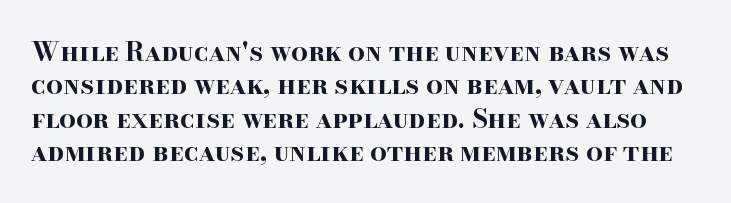
The image shows 26 px bold type, upright; set normal line spacing (1.28x), normal letter spacing, not underlined.
